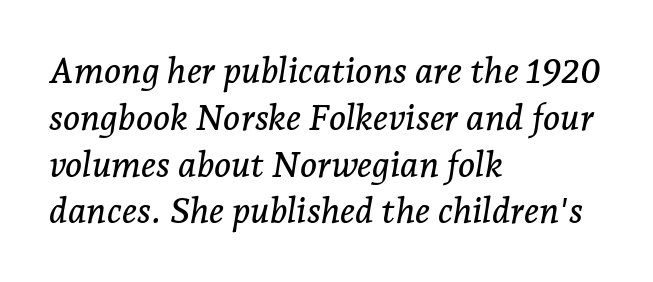
The compositor pushed each line to the left boundary. The lines sit at an ordinary, default distance from one another. Characters follow at the spacing the type designer built in. Look at the bottom of the vertical strokes: they flare into serifs here. The rendering uses natural spacing where letterforms have individual widths. Unmarked baselines from the first word to the last.
